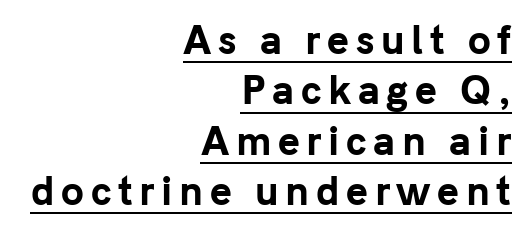
The image shows 37 px bold sans-serif type, upright; set right-aligned, normal line spacing (1.36x), underlined; low stroke contrast and a medium x-height.
